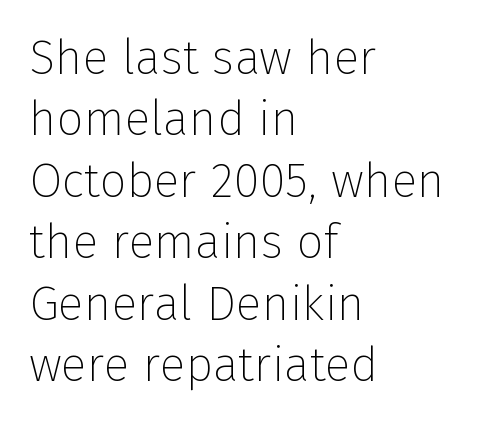
Q: Is the text bold? A: No.
Q: Is the text italic (slanted)? A: No, it is upright.
Q: Is the typeface a serif or a sans-serif typeface? A: Sans-serif.
Q: Is the text underlined? A: No.
Q: How is the paragraph aligned? A: Left-aligned.
Q: Is the spacing between letters normal or unusually wide? A: Normal.
Q: Is the spacing between lines tight, normal or loose? A: Normal.
Q: Width (condensed, normal, or wide)? A: Normal.
Q: Stroke contrast? A: Low.
Q: x-height? A: Medium.
Q: Monospaced? A: No.
